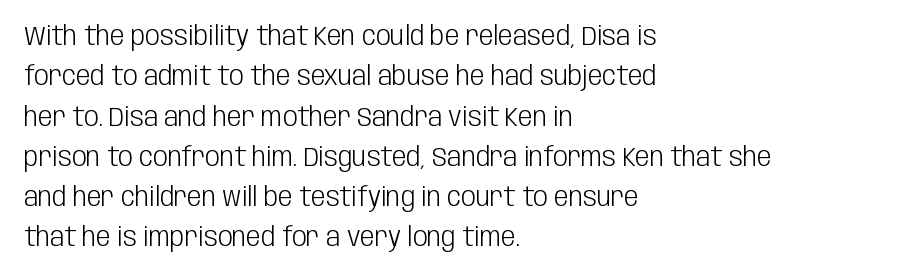
The image shows 26 px text type, upright; set left-aligned, normal line spacing (1.55x), normal letter spacing, not underlined.
